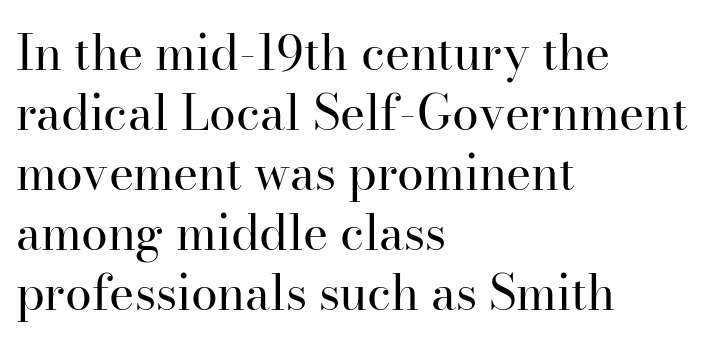
The image shows 48 px regular-weight serif type, upright; set left-aligned, normal line spacing (1.25x), normal letter spacing, not underlined; high stroke contrast and a small x-height.
